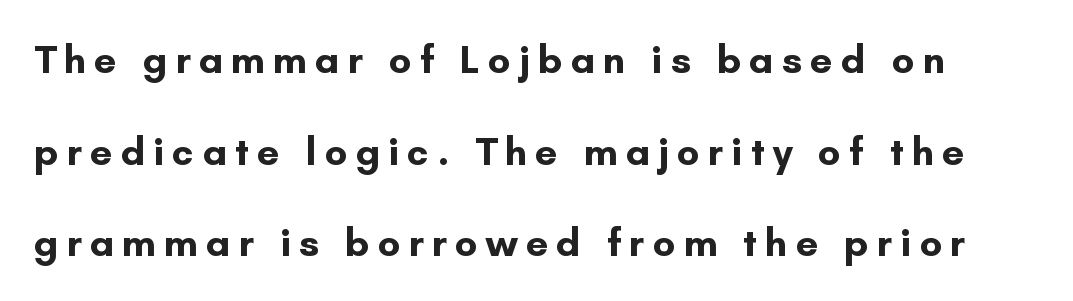
The glyphs have the mass of a bold cut. Loosely led — the rows are spread out. The string is rendered with underlining switched off. To sum up the face: it is a sans, with no serifs. The rendering uses natural spacing where letterforms have individual widths.
